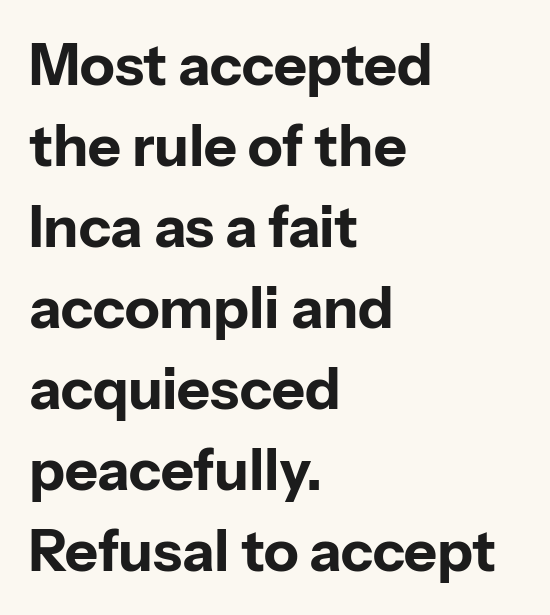
The image shows 57 px bold sans-serif type, upright; set left-aligned, normal line spacing (1.42x), normal letter spacing, not underlined; low stroke contrast and a medium x-height.
